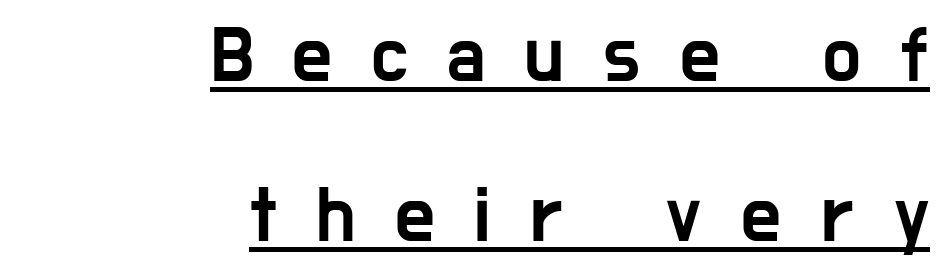
Q: Is the text italic (slanted)? A: No, it is upright.
Q: Is the typeface a serif or a sans-serif typeface? A: Sans-serif.
Q: Is the text underlined? A: Yes.
Q: How is the paragraph aligned? A: Right-aligned.
Q: Is the spacing between letters normal or unusually wide? A: Unusually wide.
Q: Is the spacing between lines tight, normal or loose? A: Loose.
Q: Width (condensed, normal, or wide)? A: Condensed.
Q: Stroke contrast? A: Low.
Q: x-height? A: Medium.
Q: Monospaced? A: No.
